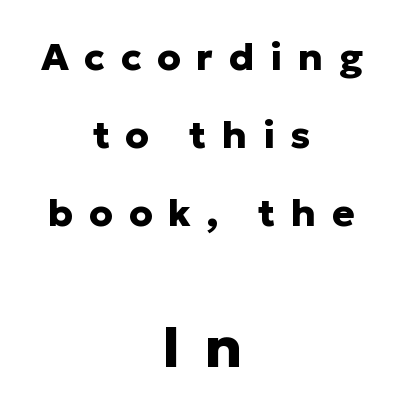
The image shows 57 px heavy sans-serif type, upright; set centered, loose line spacing (2.05x), unusually wide letter spacing (+0.41 em), not underlined; the second (bottom) block is 1.5x larger; low stroke contrast and a medium x-height.
